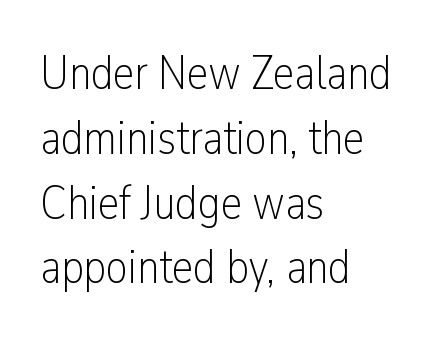
Spacing between characters is what you'd get straight out of the box. No italicization has been applied; the sample stays upright. The face used here is proportionally spaced, like ordinary book or web type. Plain, unruled lines of type. Note: no serifs on the glyphs.
